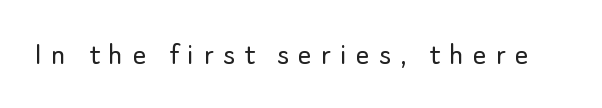
{"serif": "no", "italic": "no", "bold": "no", "weight": "light", "width": "normal", "stroke_contrast": "low", "x_height": "small", "monospaced": "no", "underline": "no", "letter_spacing": "wide", "letter_spacing_em": 0.28, "glyph_px": 33}
